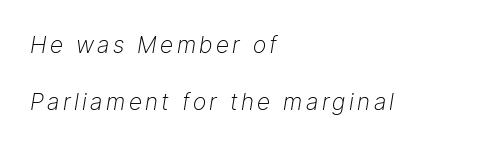
{"italic": "yes", "lean": "right", "slant_degrees": 9, "bold": "no", "underline": "no", "align": "left", "line_spacing": "loose", "line_spacing_ratio": 2.49, "glyph_px": 23}
